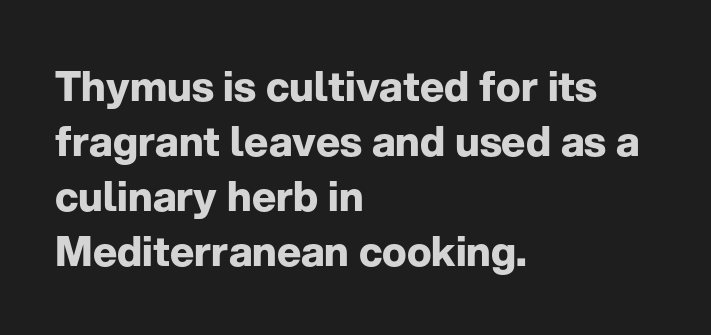
Is the letter spacing exaggerated? No — it looks like the ordinary default. Quick note: underline off. Do the characters align in a grid? No, the font is proportional. The letters stand straight up with perfectly vertical stems. Vertical spacing — default.
